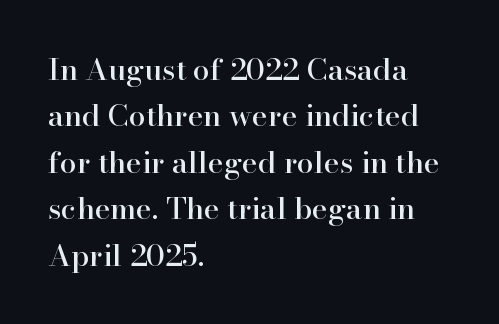
How would I describe the line gaps? Plain and ordinary. This sample has the flowing, uneven cadence of proportional lettering. In terms of letterspacing, this is plain default setting. Descender tails drop into unmarked territory. The characters display serif detailing at their extremities.
